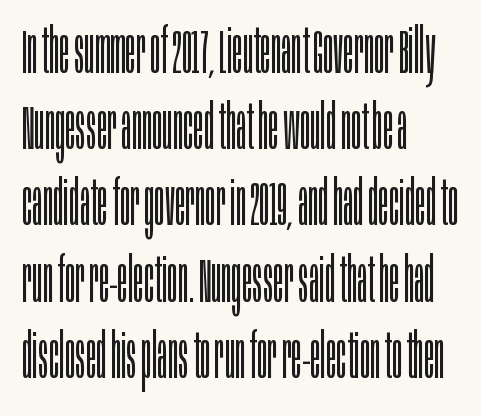
{"serif": "no", "italic": "no", "bold": "no", "weight": "light", "width": "condensed", "stroke_contrast": "low", "x_height": "large", "monospaced": "no", "underline": "no", "align": "left", "line_spacing_ratio": 1.21, "letter_spacing": "normal", "letter_spacing_em": 0.0, "glyph_px": 63}
